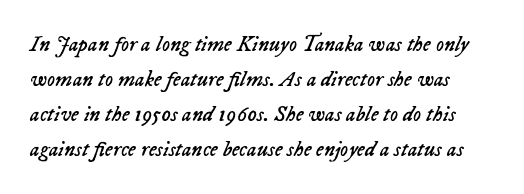
The image shows 22 px text type, italic (leaning right); set normal line spacing (1.59x), normal letter spacing, not underlined.
